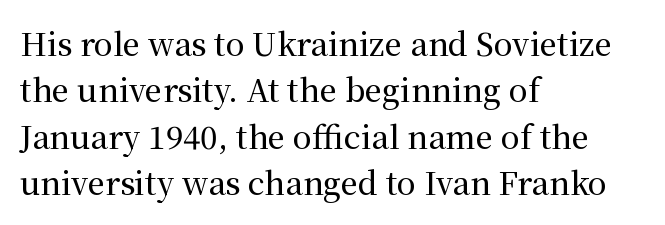
{"serif": "yes", "italic": "no", "width": "normal", "stroke_contrast": "medium", "x_height": "medium", "monospaced": "no", "underline": "no", "align": "left", "line_spacing": "normal", "line_spacing_ratio": 1.5, "letter_spacing": "normal", "letter_spacing_em": 0.0, "glyph_px": 31}
